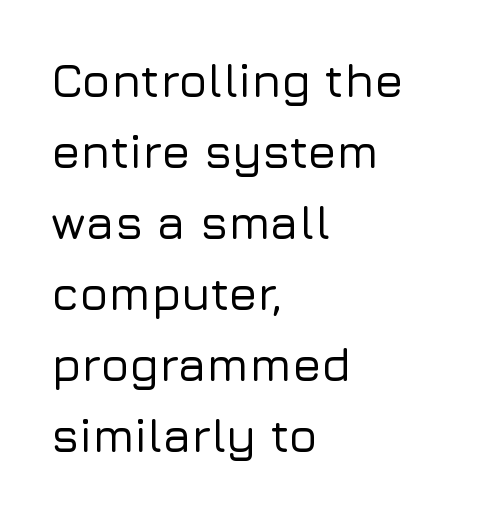
Quick note: not italic, upright. Proportional: the letters do not fall into vertical columns. Caption: standard tracking, unaltered. Rule under the text: the space is simply empty. You can tell from the bare stems that sans-serif type was used. Baseline-to-baseline distance is the conventional proportion of letter height.
